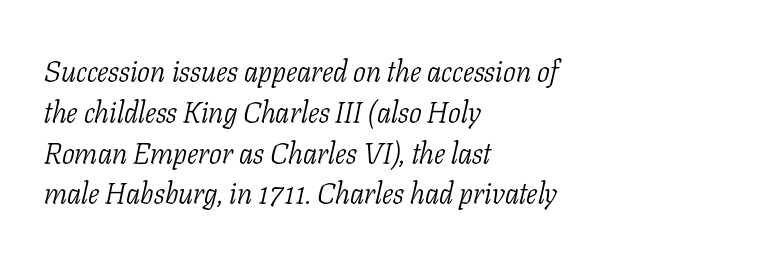
The baseline area is clear. Slanted lettering throughout. Baseline-to-baseline distance is the conventional proportion of letter height. The tracking reads as untouched default to a designer's eye. Varying glyph widths throughout — classic text-font behaviour.
